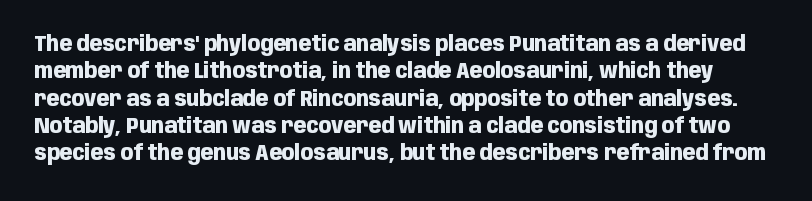
{"italic": "no", "bold": "yes", "underline": "no", "line_spacing": "normal", "line_spacing_ratio": 1.3, "letter_spacing": "normal", "letter_spacing_em": 0.0, "glyph_px": 21}
